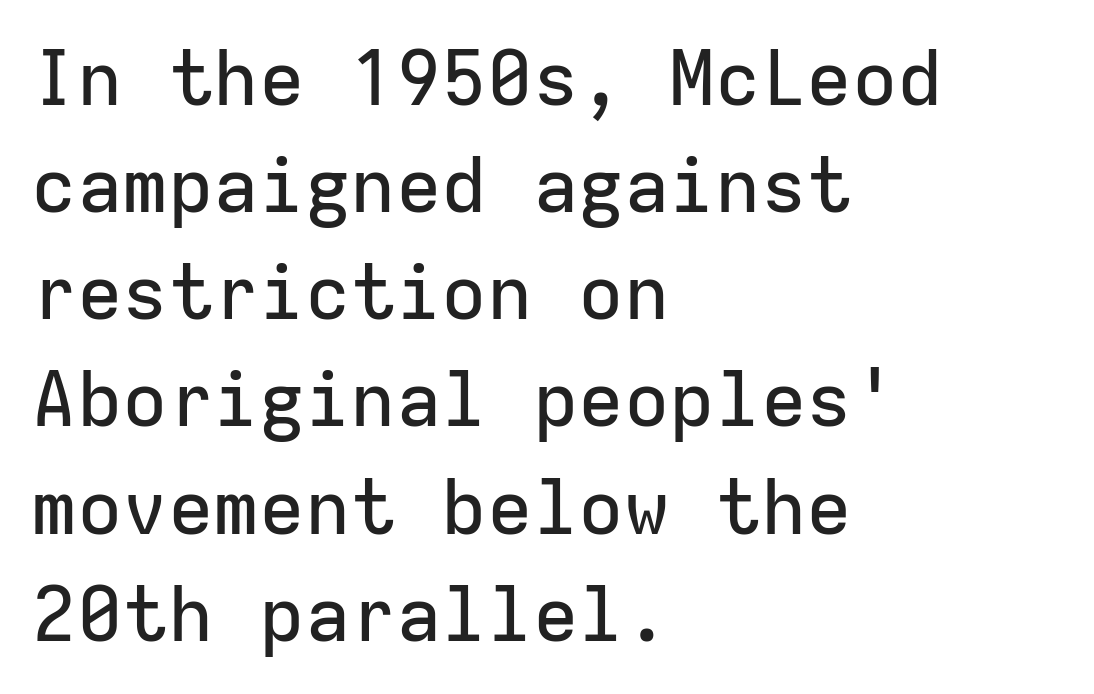
{"serif": "no", "italic": "no", "width": "normal", "stroke_contrast": "low", "x_height": "medium", "monospaced": "yes", "underline": "no", "align": "left", "line_spacing": "normal", "line_spacing_ratio": 1.41, "letter_spacing": "normal", "letter_spacing_em": 0.0, "glyph_px": 76}
